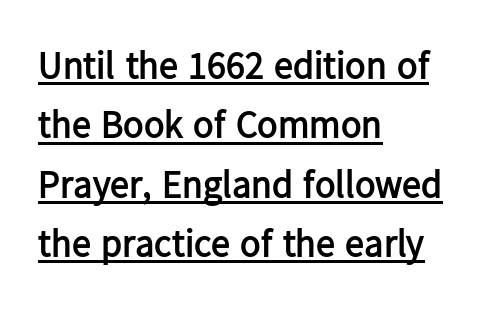
Regarding leading, the lines here are spaced in the standard way. Students, this is bold: see how much ink each stroke carries. You could not count columns in this text — the font is proportionally spaced. This rendering uses left alignment, leaving the right contour irregular.
